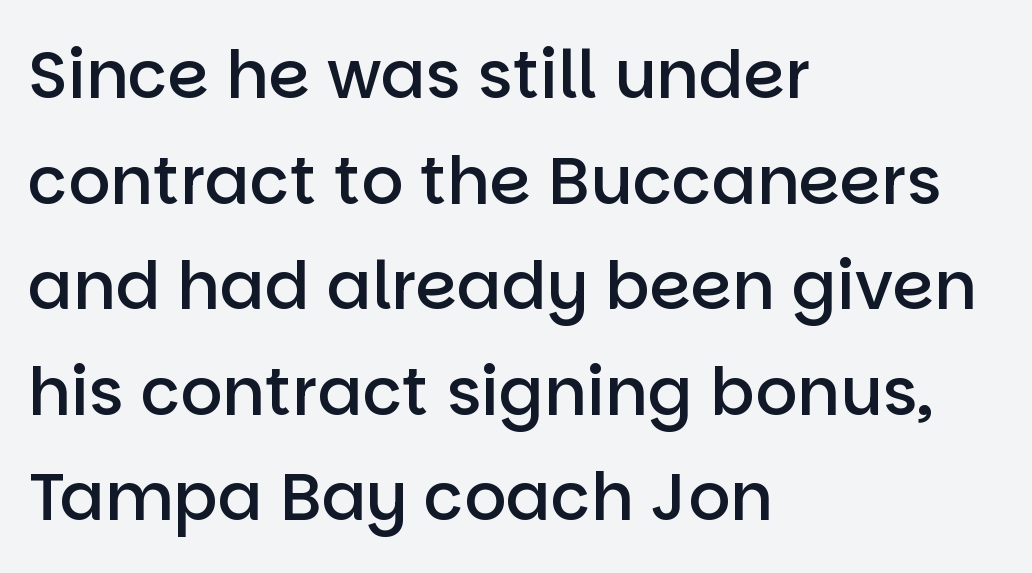
Q: Is the text bold? A: Semi-bold.
Q: Is the text italic (slanted)? A: No, it is upright.
Q: Is the typeface a serif or a sans-serif typeface? A: Sans-serif.
Q: Is the text underlined? A: No.
Q: How is the paragraph aligned? A: Left-aligned.
Q: Is the spacing between letters normal or unusually wide? A: Normal.
Q: Is the spacing between lines tight, normal or loose? A: Normal.
Q: Width (condensed, normal, or wide)? A: Normal.
Q: Stroke contrast? A: Low.
Q: x-height? A: Large.
Q: Monospaced? A: No.
